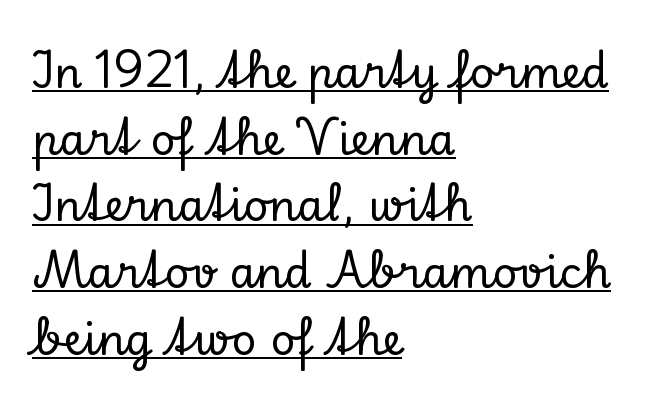
The image shows 43 px text type, upright; set left-aligned, normal line spacing (1.55x), normal letter spacing, underlined; low stroke contrast and a small x-height.
